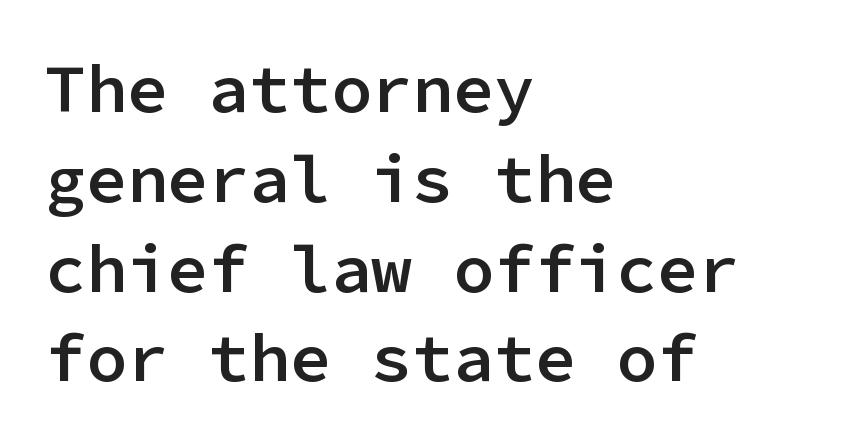
The image shows 68 px semibold sans-serif type, upright, monospaced; set left-aligned, normal line spacing (1.32x), normal letter spacing, not underlined; low stroke contrast and a medium x-height.
